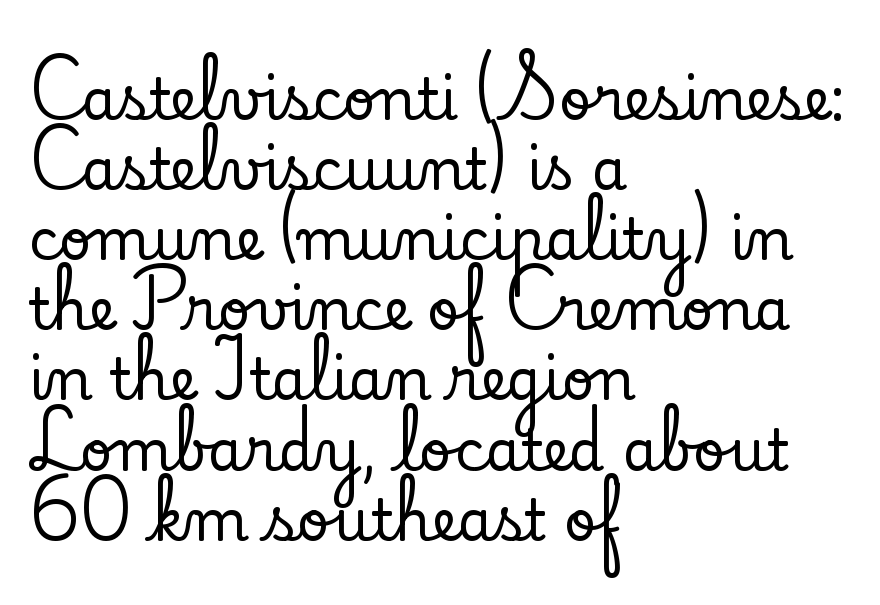
{"serif": "yes", "italic": "no", "width": "normal", "stroke_contrast": "low", "x_height": "small", "monospaced": "no", "underline": "no", "align": "left", "line_spacing_ratio": 1.23, "letter_spacing": "normal", "letter_spacing_em": 0.0, "glyph_px": 57}
